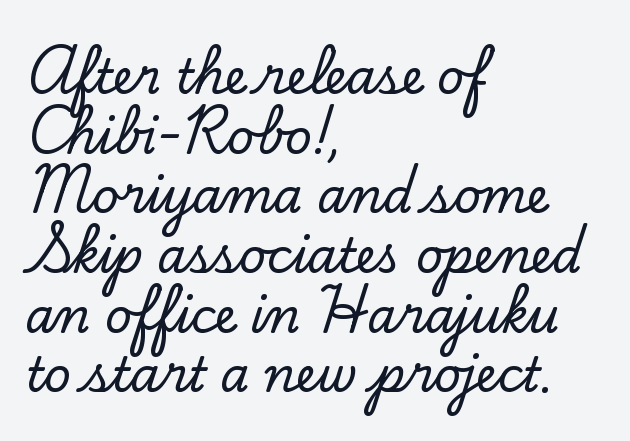
The leading is moderate, giving the passage an even texture. Inter-character spacing is left at the font's built-in metrics. The words here are not underlined. The compositor pushed each line to the left boundary.
